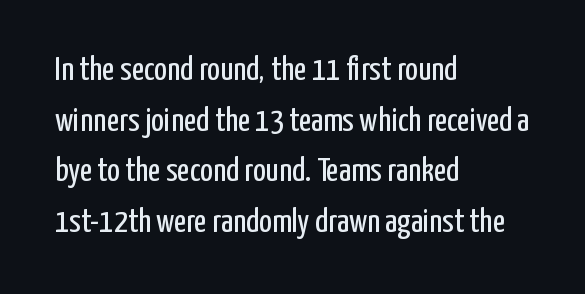
Does the leading feel generous? No, just average. No word sits above an underline. No feet cap the strokes, marking this as sans-serif type. The text block is weighted toward the left margin, trailing off unevenly rightward.
